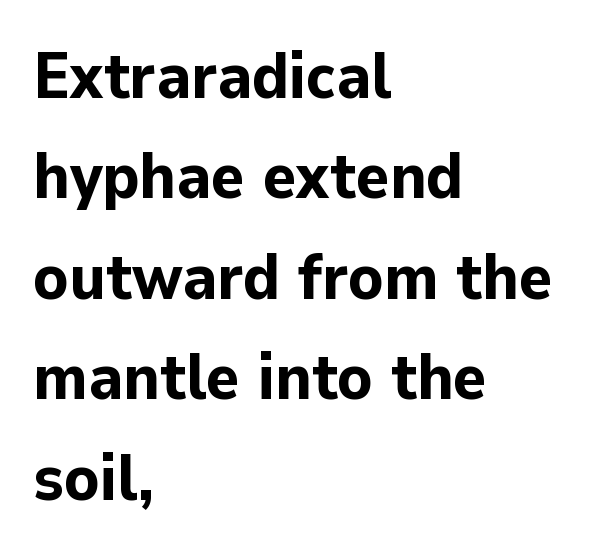
Q: Is the text bold? A: Yes.
Q: Is the text italic (slanted)? A: No, it is upright.
Q: Is the typeface a serif or a sans-serif typeface? A: Sans-serif.
Q: Is the text underlined? A: No.
Q: How is the paragraph aligned? A: Left-aligned.
Q: Is the spacing between letters normal or unusually wide? A: Normal.
Q: Is the spacing between lines tight, normal or loose? A: Normal.
Q: Width (condensed, normal, or wide)? A: Normal.
Q: Stroke contrast? A: Low.
Q: x-height? A: Medium.
Q: Monospaced? A: No.
